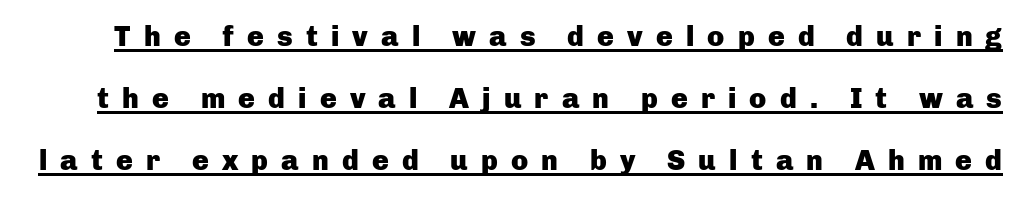
{"serif": "no", "italic": "no", "bold": "yes", "weight": "heavy", "width": "normal", "stroke_contrast": "low", "x_height": "medium", "monospaced": "no", "underline": "yes", "line_spacing": "loose", "line_spacing_ratio": 2.22, "letter_spacing": "wide", "letter_spacing_em": 0.47, "glyph_px": 28}
